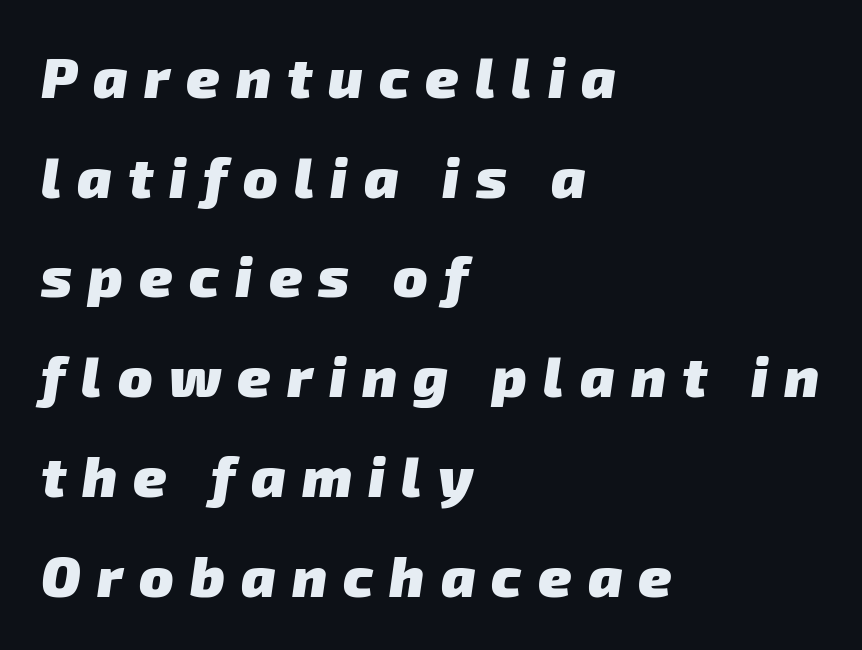
The image shows 57 px heavy sans-serif type; set left-aligned, line spacing 1.75x, unusually wide letter spacing (+0.28 em), not underlined; low stroke contrast and a medium x-height.
